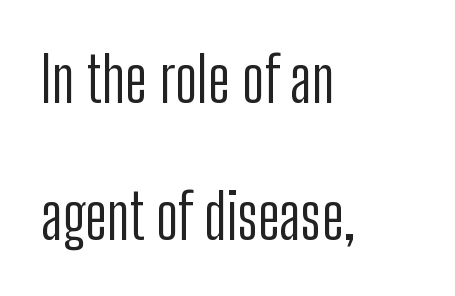
Q: Is the text bold? A: No.
Q: Is the text italic (slanted)? A: No, it is upright.
Q: Is the typeface a serif or a sans-serif typeface? A: Sans-serif.
Q: Is the text underlined? A: No.
Q: How is the paragraph aligned? A: Left-aligned.
Q: Is the spacing between letters normal or unusually wide? A: Normal.
Q: Is the spacing between lines tight, normal or loose? A: Loose.
Q: Width (condensed, normal, or wide)? A: Condensed.
Q: Stroke contrast? A: Low.
Q: x-height? A: Medium.
Q: Monospaced? A: No.
